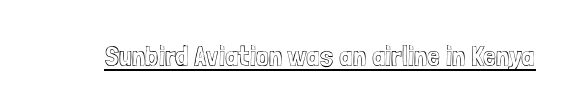
Looks like regular typesetting: each glyph gets only the width it needs. This rendering leaves character spacing at its baseline value. This is underlined copy, the kind a proofreader might mark for attention. Italic: no, the glyphs are upright roman.
